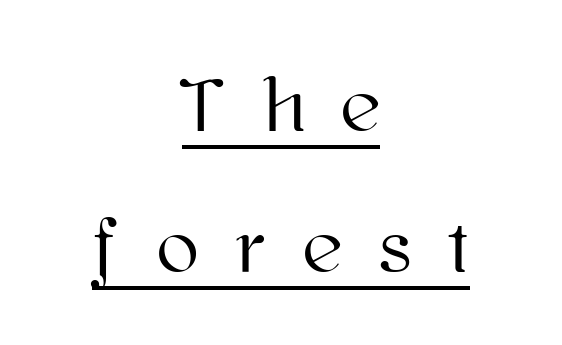
Q: Is the text italic (slanted)? A: No, it is upright.
Q: Is the text underlined? A: Yes.
Q: How is the paragraph aligned? A: Centered.
Q: Is the spacing between letters normal or unusually wide? A: Unusually wide.
Q: Width (condensed, normal, or wide)? A: Normal.
Q: Stroke contrast? A: High.
Q: x-height? A: Medium.
Q: Monospaced? A: No.
